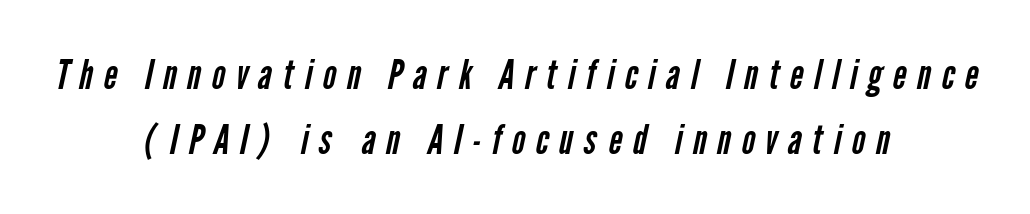
The image shows 41 px regular-weight, condensed sans-serif type; set centered, normal line spacing (1.58x), unusually wide letter spacing (+0.26 em), not underlined; low stroke contrast and a medium x-height.
